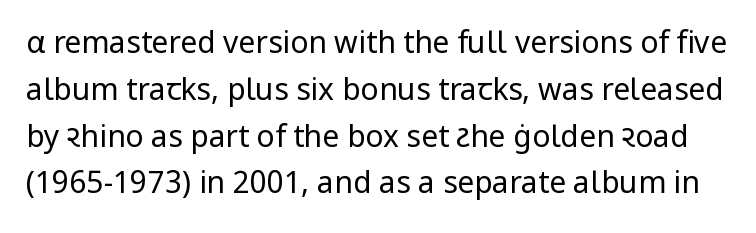
Q: Is the text bold? A: No.
Q: Is the text italic (slanted)? A: No, it is upright.
Q: Is the typeface a serif or a sans-serif typeface? A: Sans-serif.
Q: Is the text underlined? A: No.
Q: Is the spacing between letters normal or unusually wide? A: Normal.
Q: Is the spacing between lines tight, normal or loose? A: Normal.
Q: Width (condensed, normal, or wide)? A: Normal.
Q: Stroke contrast? A: Low.
Q: x-height? A: Medium.
Q: Monospaced? A: No.
